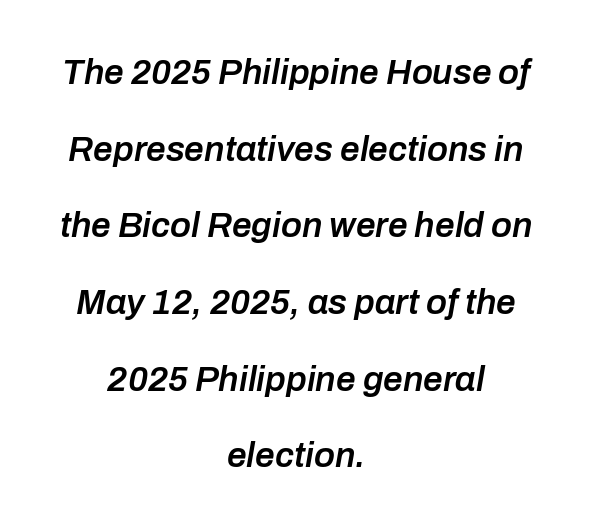
The passage shown is semibold, sitting just below true bold. You could fit nearly another row in the gap between these rows. Looking at the ascenders, they clearly lean. Teacher's note: observe the equal gaps on both sides — that is centered alignment. Is this a fixed-width face? No — the glyphs have proportional, varying widths.
